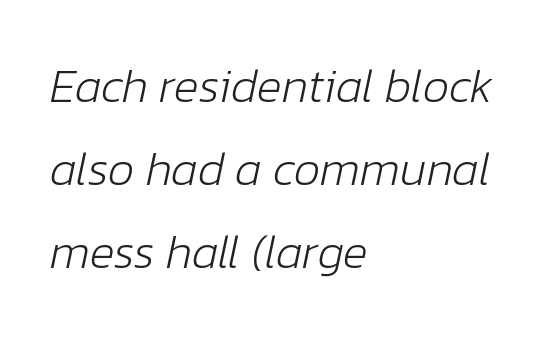
Q: Is the text bold? A: No.
Q: Is the text italic (slanted)? A: Yes, it leans right by about 12 degrees.
Q: Is the text underlined? A: No.
Q: How is the paragraph aligned? A: Left-aligned.
Q: Is the spacing between letters normal or unusually wide? A: Normal.
Q: Width (condensed, normal, or wide)? A: Normal.
Q: Stroke contrast? A: Low.
Q: x-height? A: Medium.
Q: Monospaced? A: No.
